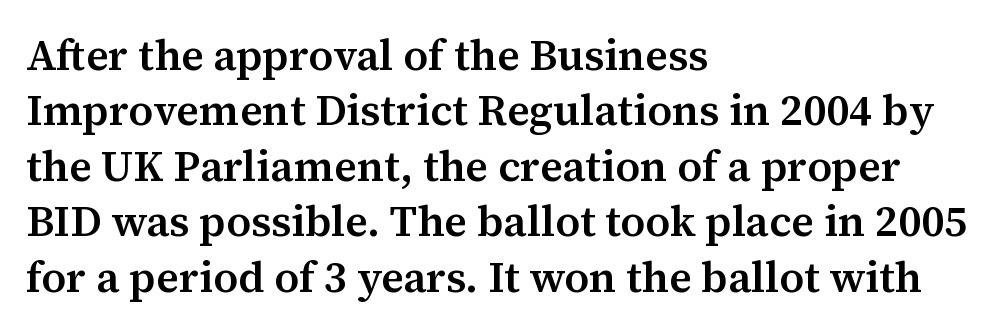
The image shows 43 px semibold serif type, upright; set left-aligned, normal line spacing (1.29x), normal letter spacing, not underlined; medium stroke contrast and a medium x-height.
